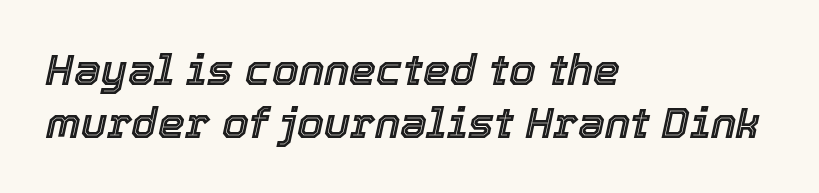
Which margin do the lines hug? The left one — the right edge is uneven. It's the slanting kind of type. Looks like regular typesetting: each glyph gets only the width it needs. Just letters on the line, the space beneath them empty. The gaps between neighbouring characters are ordinary and unremarkable.
